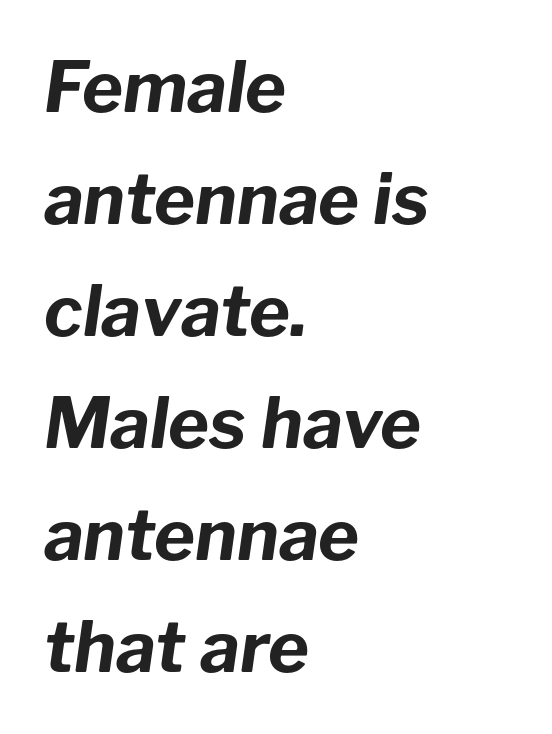
Q: Is the text bold? A: Yes.
Q: Is the text italic (slanted)? A: Yes, it leans right by about 8 degrees.
Q: Is the text underlined? A: No.
Q: How is the paragraph aligned? A: Left-aligned.
Q: Is the spacing between letters normal or unusually wide? A: Normal.
Q: Is the spacing between lines tight, normal or loose? A: Normal.
Q: Width (condensed, normal, or wide)? A: Normal.
Q: Stroke contrast? A: Low.
Q: x-height? A: Medium.
Q: Monospaced? A: No.
